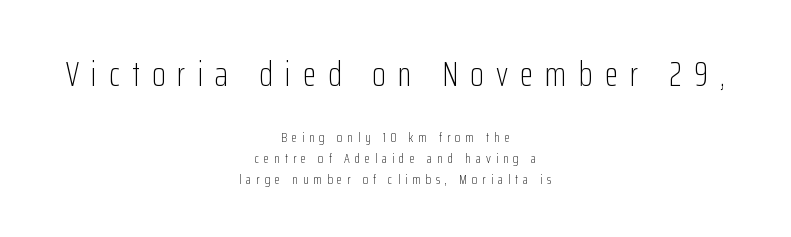
Q: Is the text bold? A: No.
Q: Is the text italic (slanted)? A: No, it is upright.
Q: Is the typeface a serif or a sans-serif typeface? A: Sans-serif.
Q: Is the text underlined? A: No.
Q: How is the paragraph aligned? A: Centered.
Q: Is the spacing between letters normal or unusually wide? A: Unusually wide.
Q: Is the spacing between lines tight, normal or loose? A: Normal.
Q: Which block of text is set in a larger size, the first (top) or the second (bottom)? A: The first (top) one.
Q: Width (condensed, normal, or wide)? A: Condensed.
Q: Stroke contrast? A: Low.
Q: x-height? A: Medium.
Q: Monospaced? A: No.
